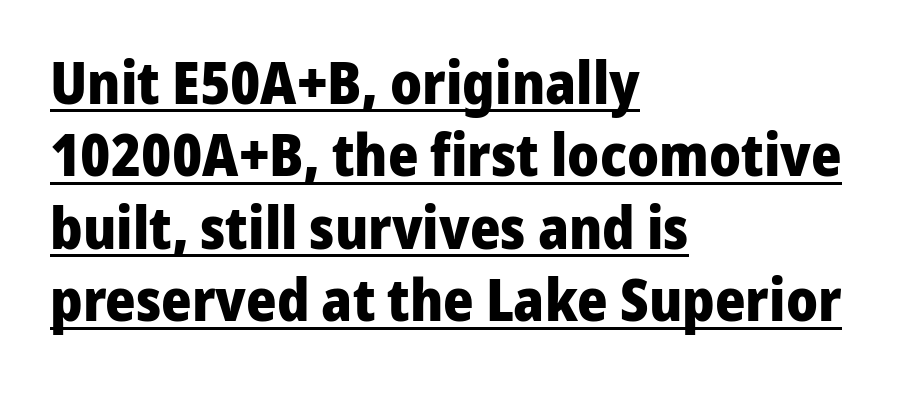
Q: Is the text bold? A: Yes.
Q: Is the text italic (slanted)? A: No, it is upright.
Q: Is the typeface a serif or a sans-serif typeface? A: Sans-serif.
Q: Is the text underlined? A: Yes.
Q: How is the paragraph aligned? A: Left-aligned.
Q: Is the spacing between letters normal or unusually wide? A: Normal.
Q: Is the spacing between lines tight, normal or loose? A: Normal.
Q: Width (condensed, normal, or wide)? A: Normal.
Q: Stroke contrast? A: Low.
Q: x-height? A: Medium.
Q: Monospaced? A: No.
